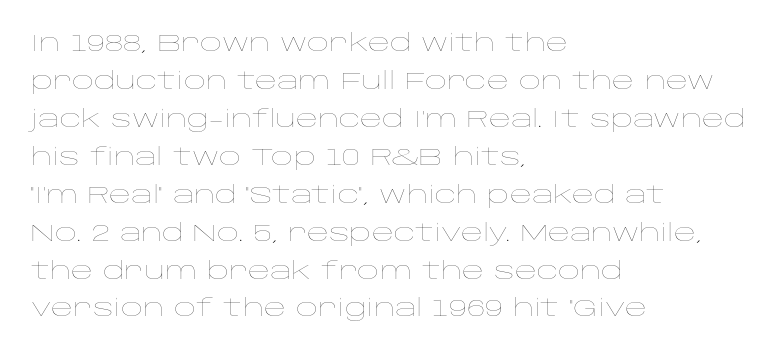
Caption: standard tracking, unaltered. How would I describe the line gaps? Plain and ordinary. Notice how the stems are strictly vertical — no italics here. The typeface has the unassuming heft of standard copy or less. The lines are quadded left.
